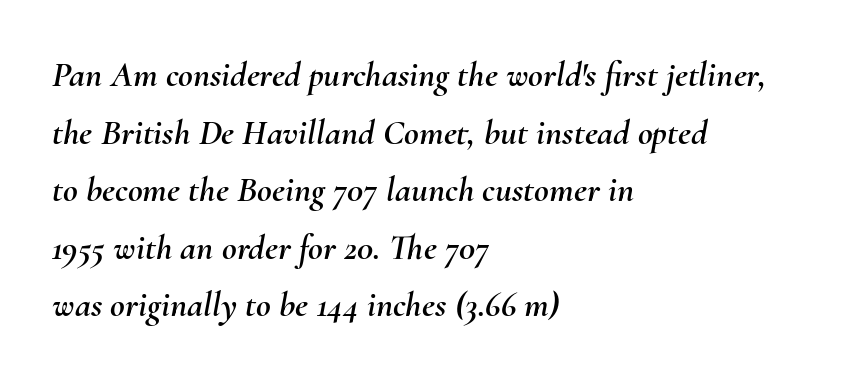
Q: Is the text italic (slanted)? A: Yes, it leans right by about 10 degrees.
Q: Is the text underlined? A: No.
Q: How is the paragraph aligned? A: Left-aligned.
Q: Is the spacing between letters normal or unusually wide? A: Normal.
Q: Is the spacing between lines tight, normal or loose? A: Normal.
Q: Width (condensed, normal, or wide)? A: Normal.
Q: Stroke contrast? A: Medium.
Q: x-height? A: Small.
Q: Monospaced? A: No.
